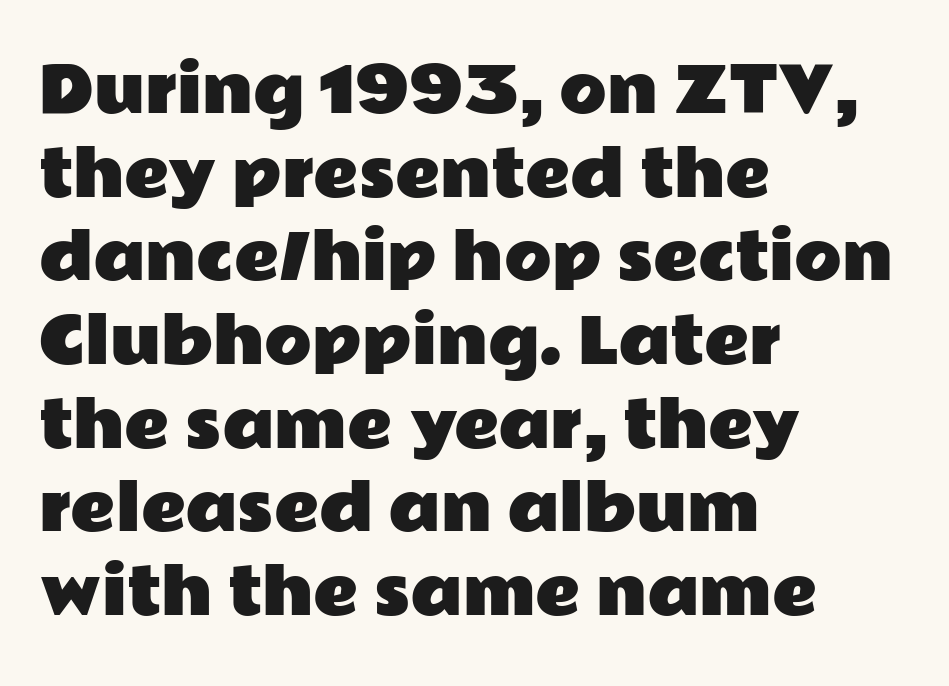
The strip under each line holds only bare page. Words appear dense and cohesive because spacing is normal. The type family on display is of the sans-serif kind. The block of text has a typical density, with ordinary space between rows. The compositor pushed each line to the left boundary. Is there any slant? The stems are plumb.
